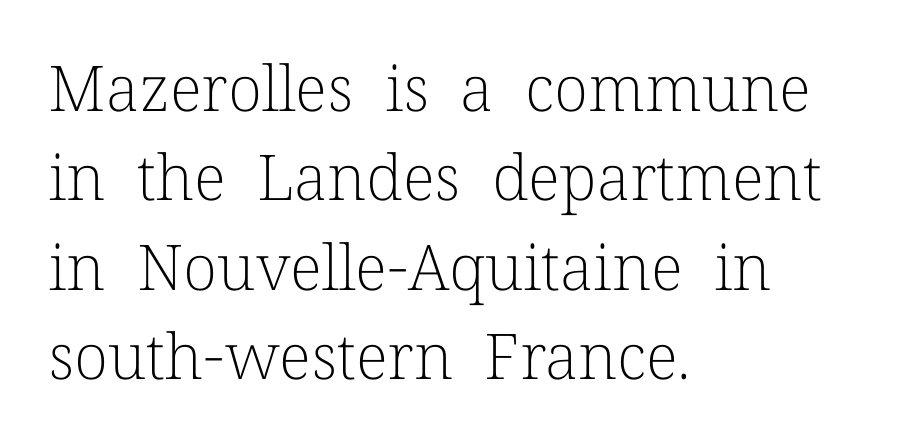
A typesetter would mark this as roman, not italic. No chunkiness to these letters — they're not bold. In terms of letterspacing, this is plain default setting. You can tell from the footed stems that serif type was used. This sample keeps an unexceptional amount of space between lines. Rule under the text: the space is simply empty.
